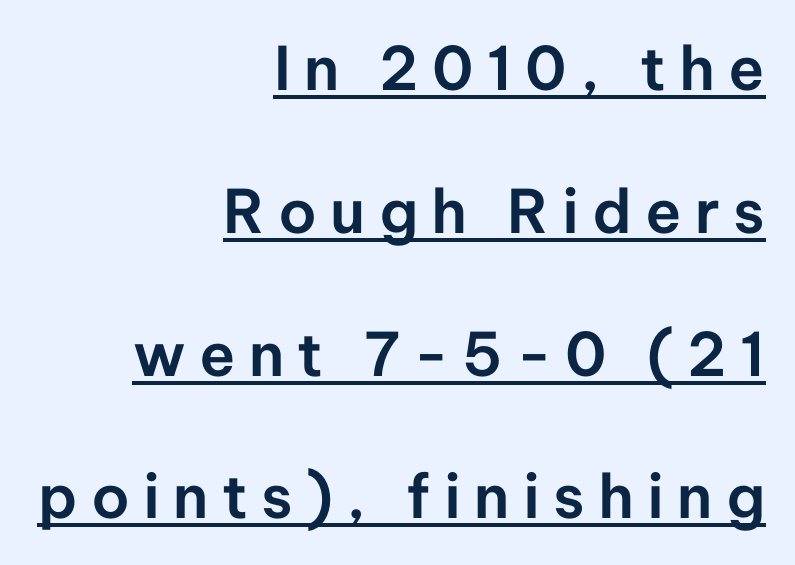
{"serif": "no", "italic": "no", "width": "normal", "stroke_contrast": "low", "x_height": "medium", "monospaced": "no", "underline": "yes", "align": "right", "line_spacing": "loose", "line_spacing_ratio": 2.38, "letter_spacing": "wide", "letter_spacing_em": 0.22, "glyph_px": 60}
